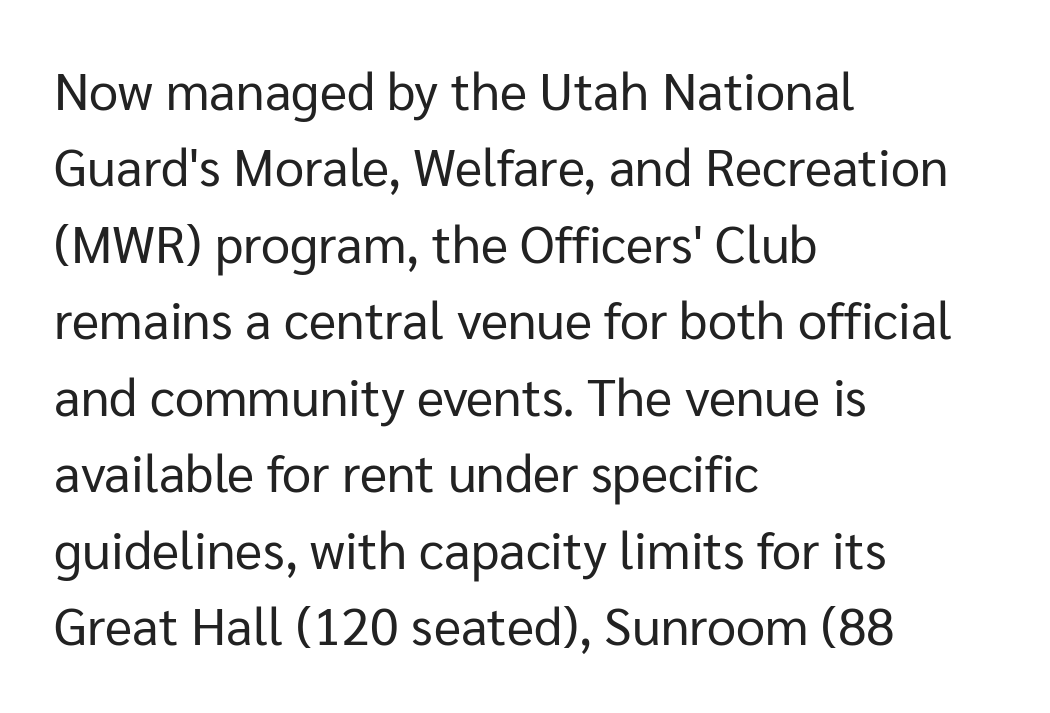
The image shows 52 px regular-weight sans-serif type, upright; set left-aligned, normal line spacing (1.47x), normal letter spacing, not underlined; low stroke contrast and a medium x-height.
